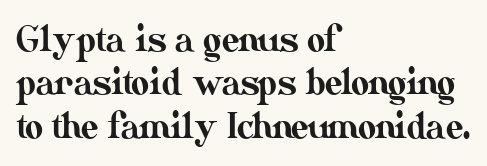
Q: Is the text italic (slanted)? A: No, it is upright.
Q: Is the text underlined? A: No.
Q: How is the paragraph aligned? A: Left-aligned.
Q: Is the spacing between letters normal or unusually wide? A: Normal.
Q: Width (condensed, normal, or wide)? A: Normal.
Q: Stroke contrast? A: Medium.
Q: x-height? A: Small.
Q: Monospaced? A: No.
